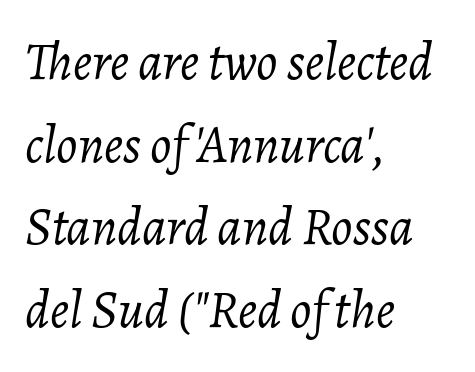
Q: Is the text bold? A: No.
Q: Is the text italic (slanted)? A: Yes, it leans right by about 7 degrees.
Q: Is the text underlined? A: No.
Q: How is the paragraph aligned? A: Left-aligned.
Q: Is the spacing between letters normal or unusually wide? A: Normal.
Q: Is the spacing between lines tight, normal or loose? A: Normal.
Q: Width (condensed, normal, or wide)? A: Normal.
Q: Stroke contrast? A: Low.
Q: x-height? A: Medium.
Q: Monospaced? A: No.
